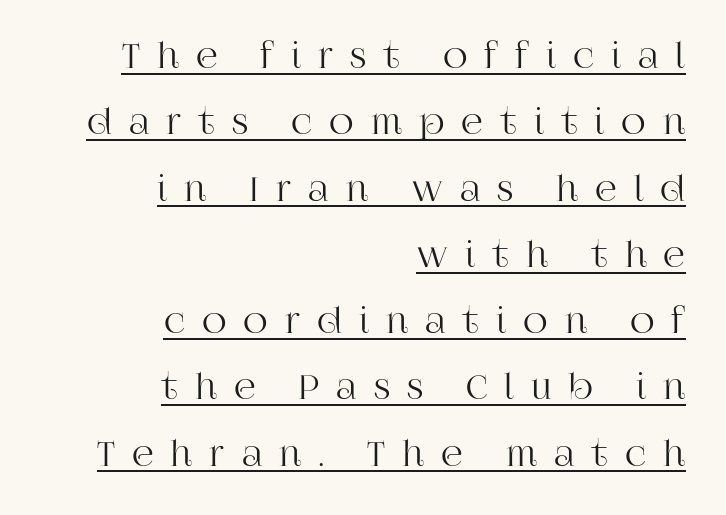
The image shows 34 px serif type, upright; set right-aligned, loose line spacing (1.95x), unusually wide letter spacing (+0.5 em), underlined; high stroke contrast and a large x-height.
